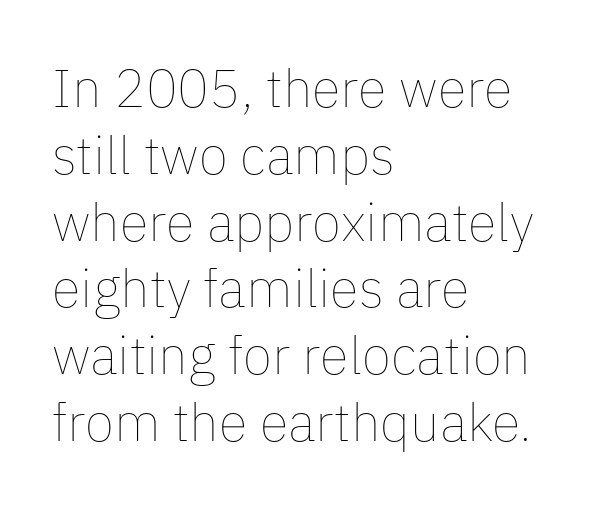
The image shows 53 px thin type, upright; set left-aligned, normal line spacing (1.26x), normal letter spacing, not underlined; low stroke contrast and a medium x-height.
